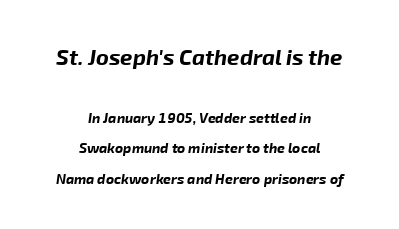
The specimen omits any rule beneath the text block's lines. The rendering shrinks the type as you move from the upper chunk to the lower. Caption: bold face, heavy strokes. The rag falls on both sides of this text block equally. Observe the ordinary spacing: letters are neighbours, not strangers.
